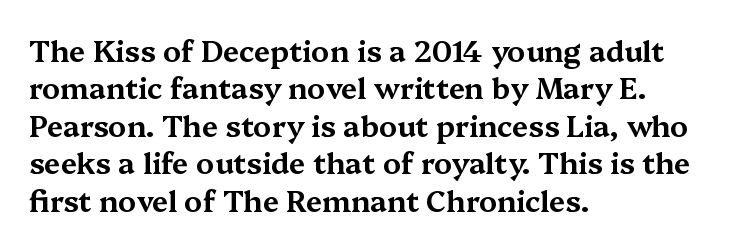
The image shows 29 px wide serif type, upright; set left-aligned, normal line spacing (1.29x), normal letter spacing, not underlined; medium stroke contrast and a medium x-height.
